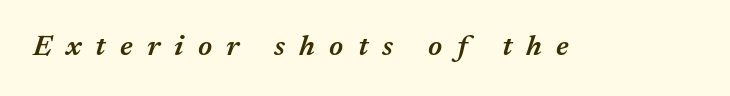
Q: Is the text bold? A: Semi-bold.
Q: Is the text italic (slanted)? A: Yes, it leans right by about 17 degrees.
Q: Is the text underlined? A: No.
Q: Is the spacing between letters normal or unusually wide? A: Unusually wide.
Q: Width (condensed, normal, or wide)? A: Normal.
Q: Stroke contrast? A: Medium.
Q: x-height? A: Medium.
Q: Monospaced? A: No.
